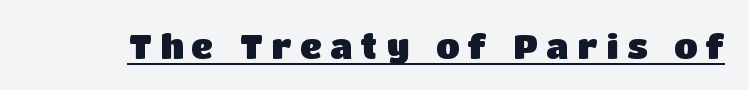
Q: Is the text bold? A: Yes.
Q: Is the text italic (slanted)? A: No, it is upright.
Q: Is the typeface a serif or a sans-serif typeface? A: Sans-serif.
Q: Is the text underlined? A: Yes.
Q: Is the spacing between letters normal or unusually wide? A: Unusually wide.
Q: Width (condensed, normal, or wide)? A: Normal.
Q: Stroke contrast? A: Low.
Q: x-height? A: Large.
Q: Monospaced? A: No.
